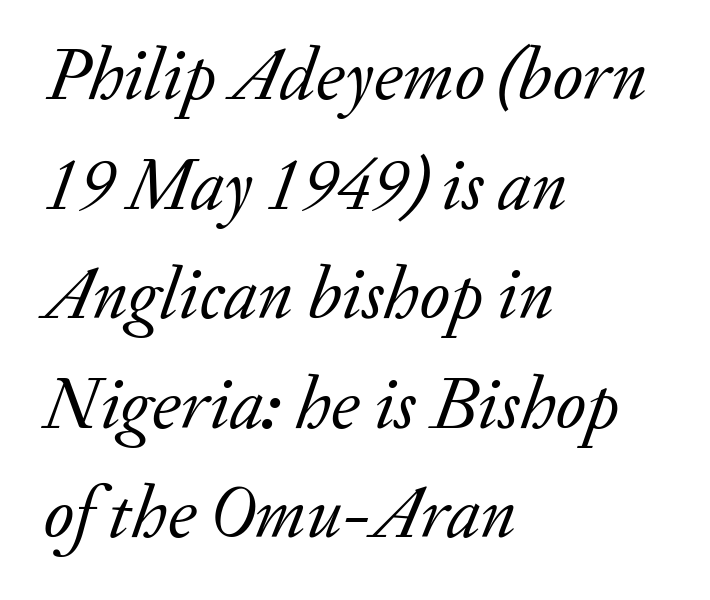
Q: Is the text bold? A: No.
Q: Is the text italic (slanted)? A: Yes, it leans right by about 20 degrees.
Q: Is the typeface a serif or a sans-serif typeface? A: Serif.
Q: Is the text underlined? A: No.
Q: How is the paragraph aligned? A: Left-aligned.
Q: Is the spacing between letters normal or unusually wide? A: Normal.
Q: Is the spacing between lines tight, normal or loose? A: Normal.
Q: Width (condensed, normal, or wide)? A: Normal.
Q: Stroke contrast? A: Low.
Q: x-height? A: Small.
Q: Monospaced? A: No.
